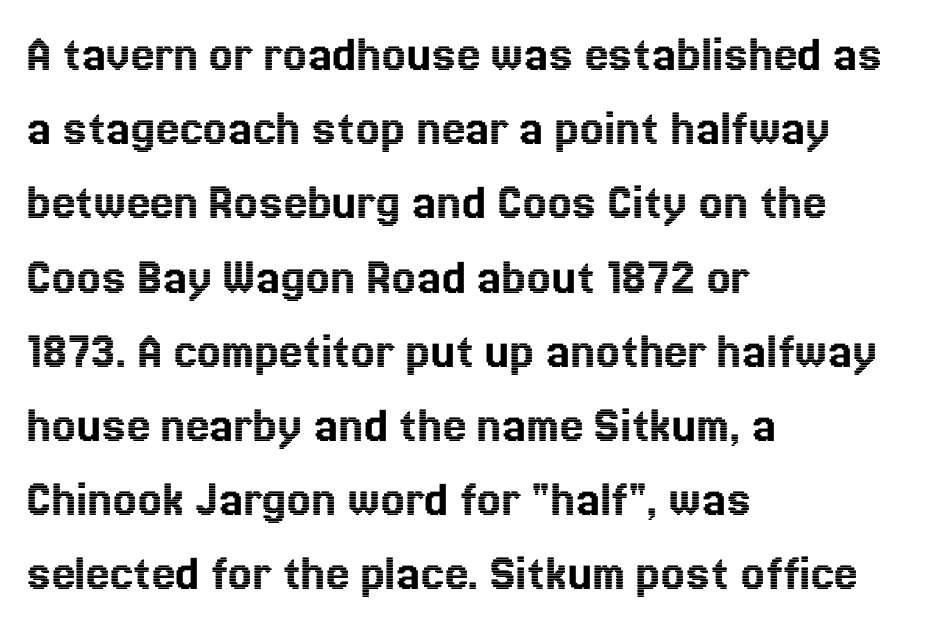
{"italic": "no", "width": "normal", "x_height": "medium", "monospaced": "no", "underline": "no", "align": "left", "line_spacing": "normal", "line_spacing_ratio": 1.4, "letter_spacing": "normal", "letter_spacing_em": 0.0, "glyph_px": 53}
